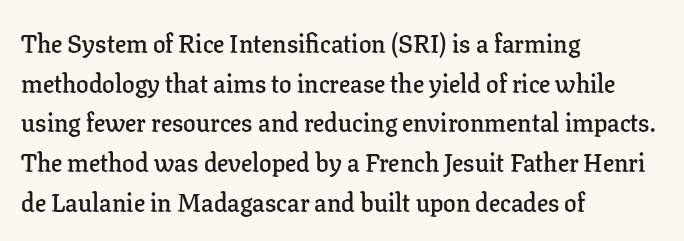
The image shows 25 px text type, upright; set left-aligned, normal line spacing (1.59x), normal letter spacing, not underlined.
